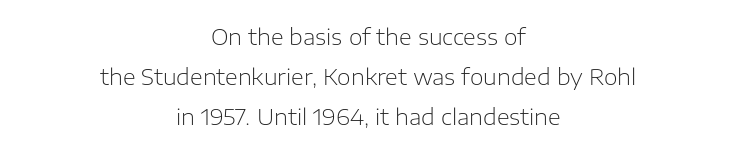
Q: Is the text bold? A: No.
Q: Is the text italic (slanted)? A: No, it is upright.
Q: Is the text underlined? A: No.
Q: How is the paragraph aligned? A: Centered.
Q: Is the spacing between letters normal or unusually wide? A: Normal.
